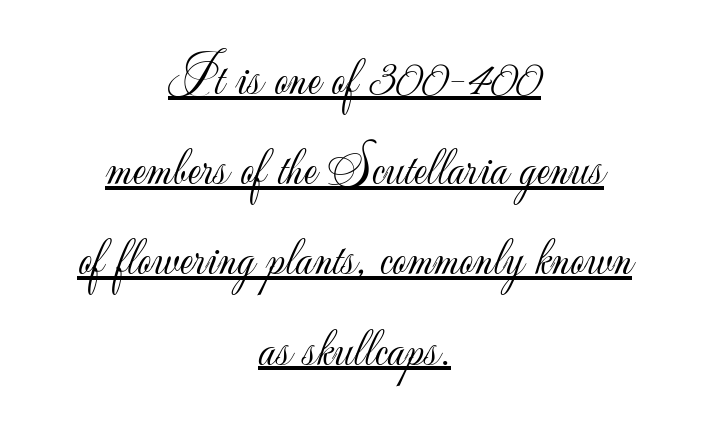
Q: Is the text bold? A: No.
Q: Is the text italic (slanted)? A: Yes.
Q: Is the typeface a serif or a sans-serif typeface? A: Sans-serif.
Q: Is the text underlined? A: Yes.
Q: How is the paragraph aligned? A: Centered.
Q: Is the spacing between letters normal or unusually wide? A: Normal.
Q: Is the spacing between lines tight, normal or loose? A: Normal.
Q: Width (condensed, normal, or wide)? A: Normal.
Q: Stroke contrast? A: Low.
Q: x-height? A: Small.
Q: Monospaced? A: No.
